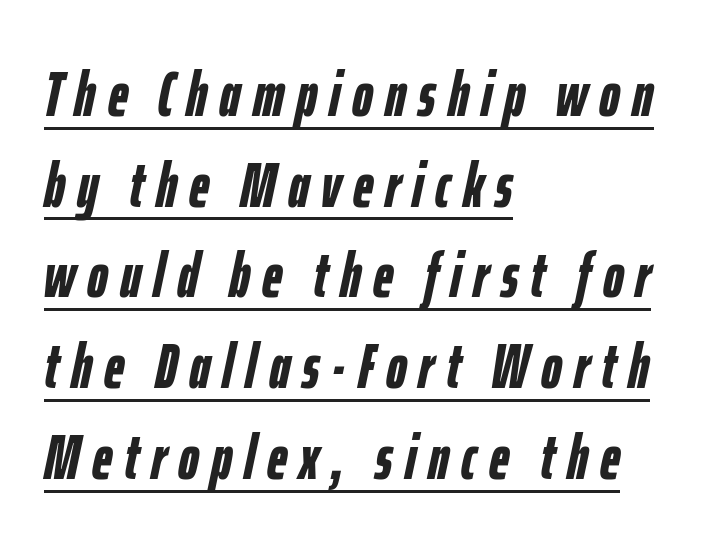
The face used here has the dense, thick strokes of a bold. When letters slant like this, we call the style italic. Does the leading feel generous? No, just average. Glance below the letters and you will spot a drawn line.
